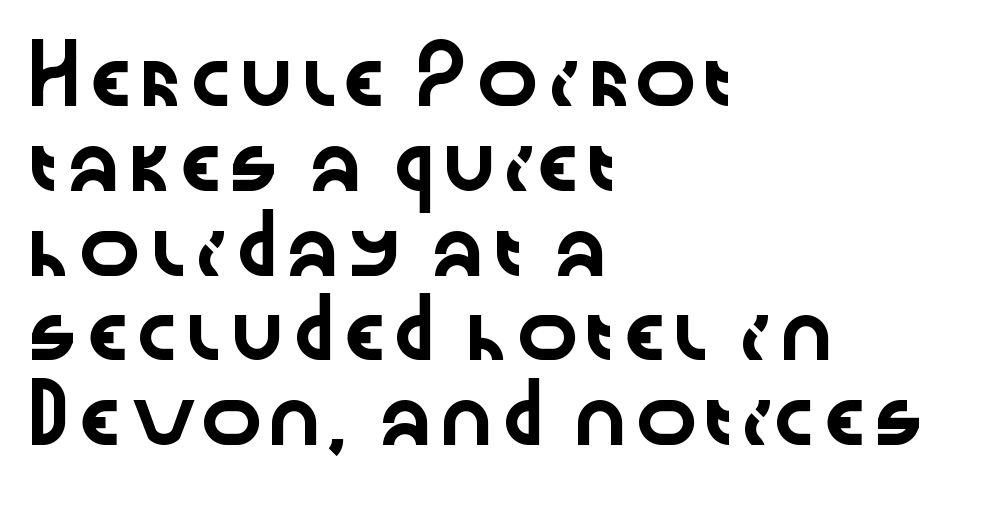
The image shows 53 px wide sans-serif type, upright; set left-aligned, normal line spacing (1.6x), normal letter spacing, not underlined; low stroke contrast and a medium x-height.
